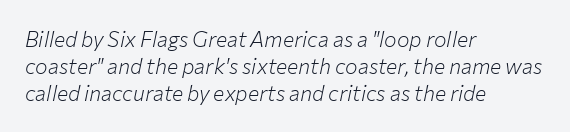
The image shows 21 px text type, italic (leaning right); set left-aligned, normal line spacing (1.29x), normal letter spacing, not underlined.
